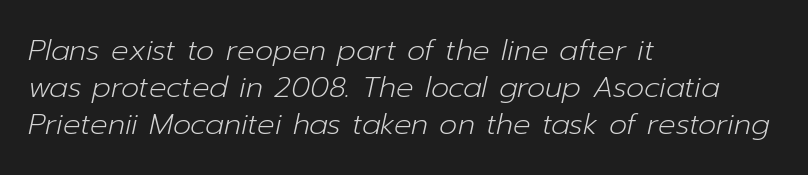
{"italic": "yes", "lean": "right", "slant_degrees": 12, "bold": "no", "weight": "light", "width": "normal", "stroke_contrast": "low", "x_height": "medium", "monospaced": "no", "underline": "no", "align": "left", "line_spacing": "normal", "line_spacing_ratio": 1.27, "letter_spacing": "normal", "letter_spacing_em": 0.0, "glyph_px": 29}
